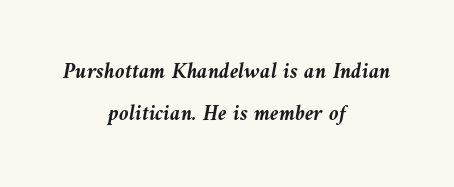
The image shows 22 px bold type, italic (leaning left); set centered, loose line spacing (1.9x), normal letter spacing, not underlined.
